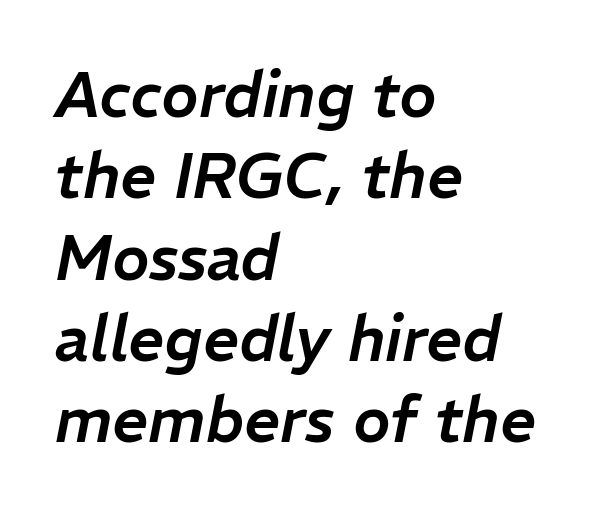
{"italic": "yes", "lean": "right", "slant_degrees": 11, "width": "normal", "stroke_contrast": "low", "x_height": "medium", "monospaced": "no", "underline": "no", "align": "left", "line_spacing": "normal", "line_spacing_ratio": 1.29, "letter_spacing": "normal", "letter_spacing_em": 0.0, "glyph_px": 63}
